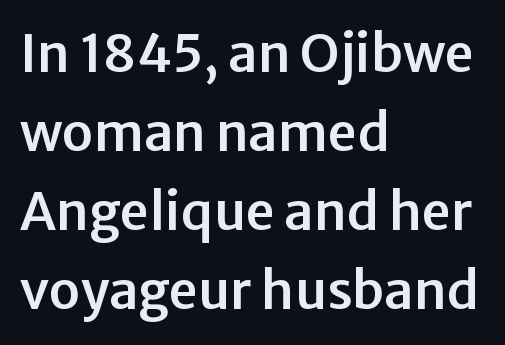
{"serif": "no", "italic": "no", "width": "normal", "stroke_contrast": "low", "x_height": "medium", "monospaced": "no", "underline": "no", "align": "left", "line_spacing": "normal", "line_spacing_ratio": 1.52, "letter_spacing": "normal", "letter_spacing_em": 0.0, "glyph_px": 52}
